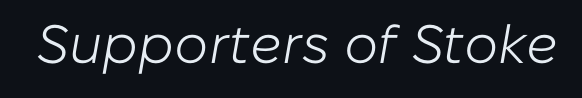
Q: Is the text bold? A: No.
Q: Is the text italic (slanted)? A: Yes, it leans right by about 10 degrees.
Q: Is the text underlined? A: No.
Q: Is the spacing between letters normal or unusually wide? A: Normal.
Q: Width (condensed, normal, or wide)? A: Normal.
Q: Stroke contrast? A: Low.
Q: x-height? A: Medium.
Q: Monospaced? A: No.
